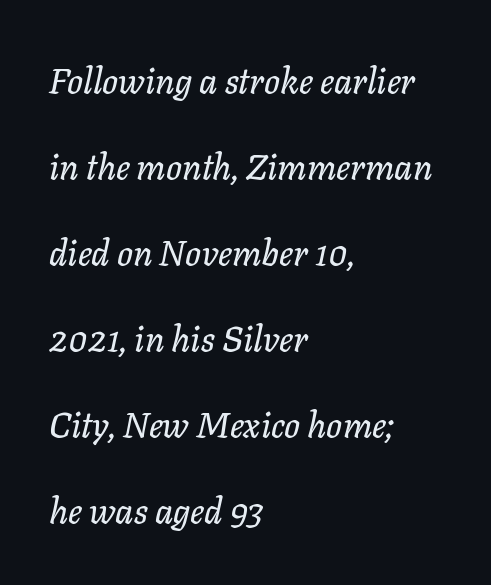
Visually the block forms a straight wall on the left and a jagged coastline on the right. Each letter keeps its own natural width here, so spacing adapts to shape. Words appear dense and cohesive because spacing is normal. The vertical gap from one line to the next is large. An italicized treatment has been applied to the whole sample. The gap between lines stays unmarked.
